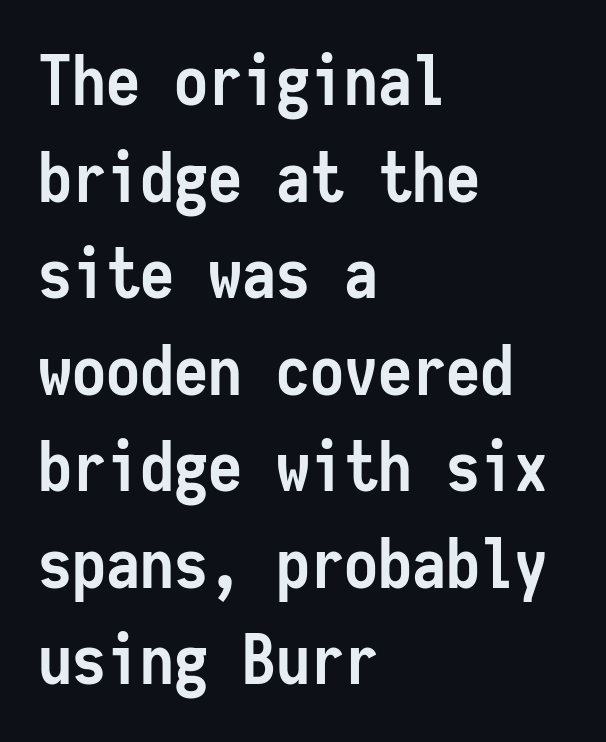
Q: Is the text bold? A: Yes.
Q: Is the text italic (slanted)? A: No, it is upright.
Q: Is the typeface a serif or a sans-serif typeface? A: Sans-serif.
Q: Is the text underlined? A: No.
Q: How is the paragraph aligned? A: Left-aligned.
Q: Is the spacing between letters normal or unusually wide? A: Normal.
Q: Is the spacing between lines tight, normal or loose? A: Normal.
Q: Width (condensed, normal, or wide)? A: Condensed.
Q: Stroke contrast? A: Low.
Q: x-height? A: Medium.
Q: Monospaced? A: Yes.
